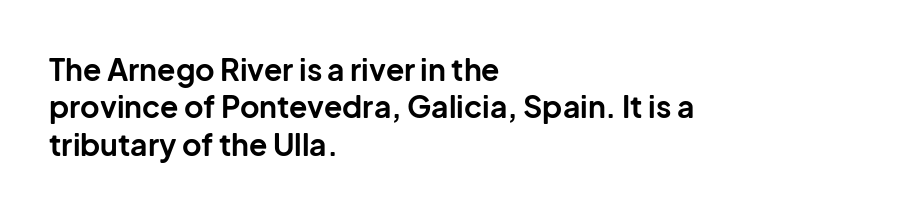
No extra tracking has been applied to these lines. Quick note: not italic, upright. Students, this is bold: see how much ink each stroke carries. Glance below the letters and you will spot only blank space. The passage shown is typed in a proportional face where columns would drift.
